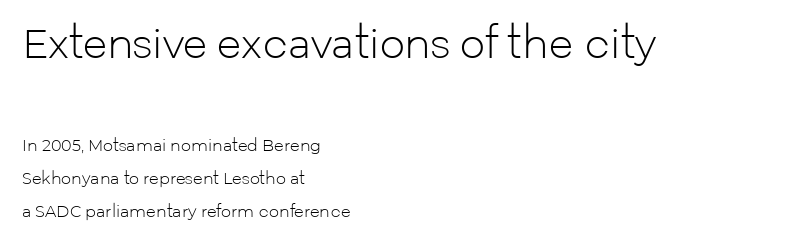
The image shows 40 px light sans-serif type, upright; set left-aligned, loose line spacing (2.05x), normal letter spacing, not underlined; the first (top) block is 2.5x larger; low stroke contrast and a medium x-height.
